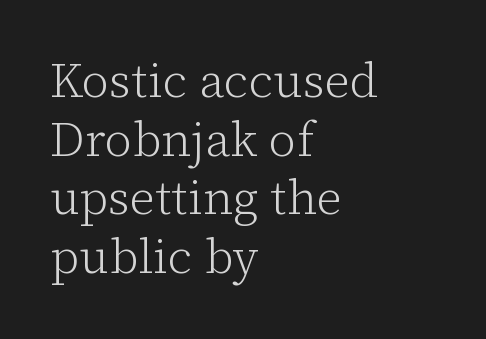
The image shows 48 px light serif type, upright; set left-aligned, line spacing 1.22x, normal letter spacing, not underlined; low stroke contrast and a medium x-height.
